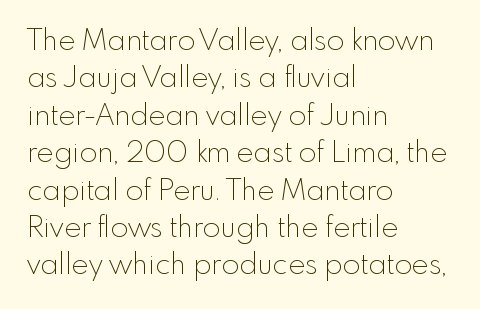
The specimen reads as upright at a glance. This rendering leaves character spacing at its baseline value. The face used here is proportionally spaced, like ordinary book or web type. Line beginnings align vertically; line endings do not. Has an underline been added? It has not. Nothing sits at the stroke ends, so this counts as sans-serif.
